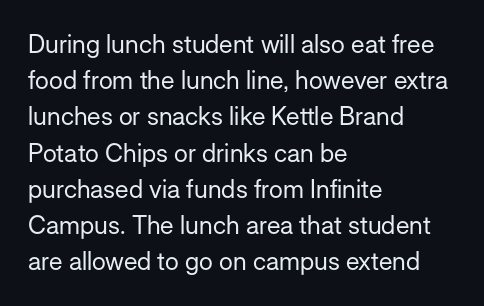
The cut favours lightness, reaching ordinary text weight at its darkest. Left-aligned paragraph, ragged on the right. There is no visible air inserted between adjacent glyphs. Has an underline been added? It has not. Upright lettering throughout. Leading matches the norm, producing a regular column.
